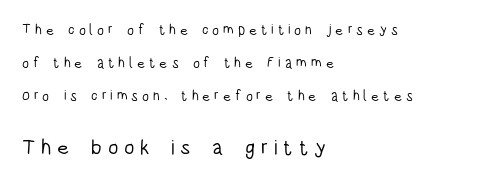
{"italic": "no", "bold": "no", "underline": "no", "align": "left", "line_spacing": "loose", "line_spacing_ratio": 2.34, "letter_spacing": "wide", "letter_spacing_em": 0.28, "larger_block": "second", "size_ratio": 1.5, "glyph_px": 21}
